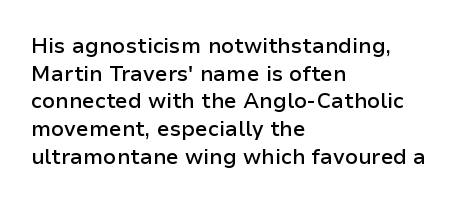
Q: Is the text bold? A: Semi-bold.
Q: Is the text italic (slanted)? A: No, it is upright.
Q: Is the text underlined? A: No.
Q: How is the paragraph aligned? A: Left-aligned.
Q: Is the spacing between letters normal or unusually wide? A: Normal.
Q: Is the spacing between lines tight, normal or loose? A: Normal.
